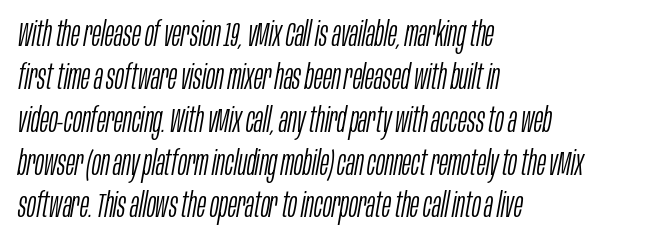
Q: Is the text bold? A: No.
Q: Is the text italic (slanted)? A: Yes, it leans right by about 10 degrees.
Q: Is the text underlined? A: No.
Q: How is the paragraph aligned? A: Left-aligned.
Q: Is the spacing between letters normal or unusually wide? A: Normal.
Q: Is the spacing between lines tight, normal or loose? A: Normal.
Q: Width (condensed, normal, or wide)? A: Condensed.
Q: Stroke contrast? A: Low.
Q: x-height? A: Large.
Q: Monospaced? A: No.
